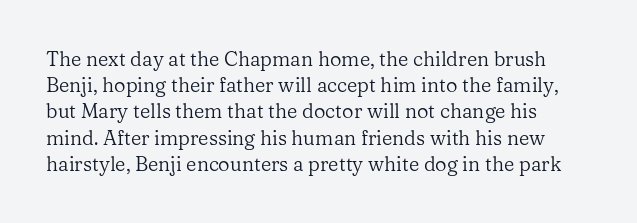
Q: Is the text bold? A: No.
Q: Is the text italic (slanted)? A: No, it is upright.
Q: Is the text underlined? A: No.
Q: Is the spacing between letters normal or unusually wide? A: Normal.
Q: Is the spacing between lines tight, normal or loose? A: Normal.
